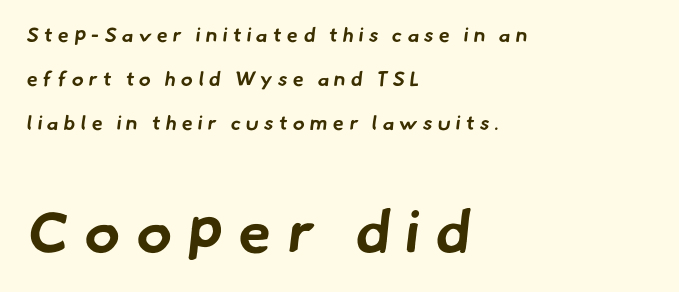
The image shows 60 px bold sans-serif type; set left-aligned, loose line spacing (2.19x), unusually wide letter spacing (+0.26 em), not underlined; the second (bottom) block is 3.0x larger; low stroke contrast and a small x-height.
